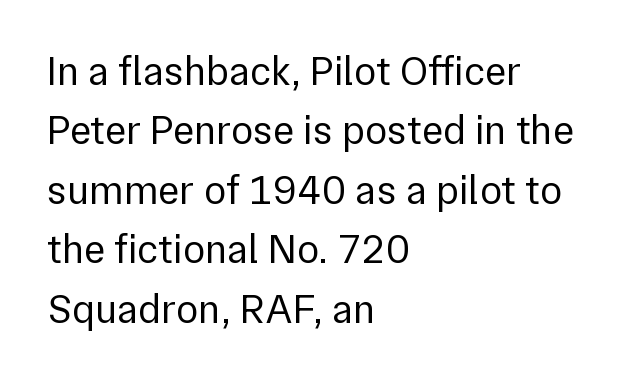
Default kerning and tracking; the words read as compact shapes. The rows are spaced the way most documents space them. The strip under each line holds only bare page. The passage shown is typed in a proportional face where columns would drift.
